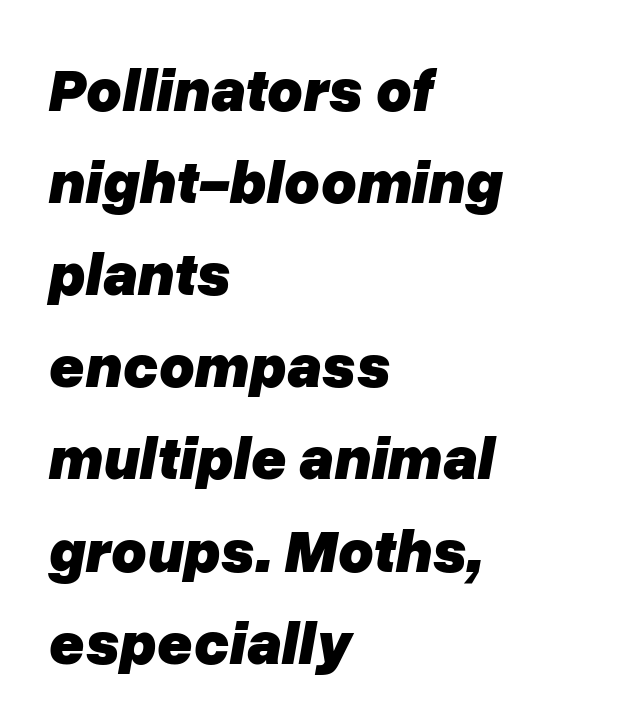
The image shows 61 px heavy type, italic (leaning right); set left-aligned, normal line spacing (1.51x), normal letter spacing, not underlined; low stroke contrast and a medium x-height.
